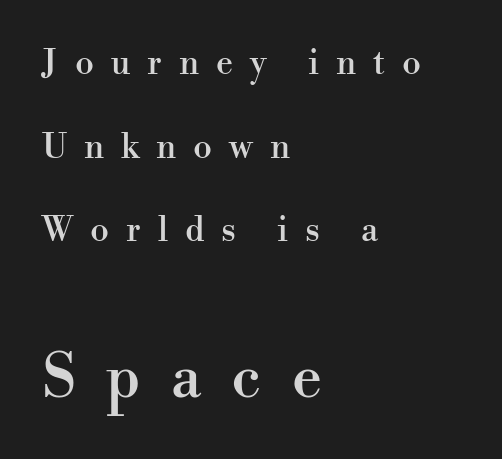
The image shows 60 px serif type, upright; set left-aligned, loose line spacing (2.46x), unusually wide letter spacing (+0.5 em), not underlined; the second (bottom) block is 1.76x larger; high stroke contrast and a small x-height.
